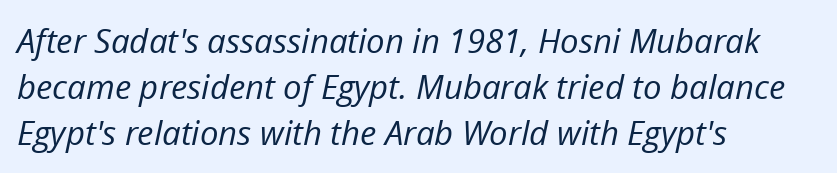
Each word holds together tightly as a unit, with standard inter-letter gaps. Leading: standard. A student would call this left alignment; a typographer would say flush left, rag right. The area under the type is left untouched. You can tell it's italic because the verticals aren't actually vertical. No extra ink here — the face is not bold.
